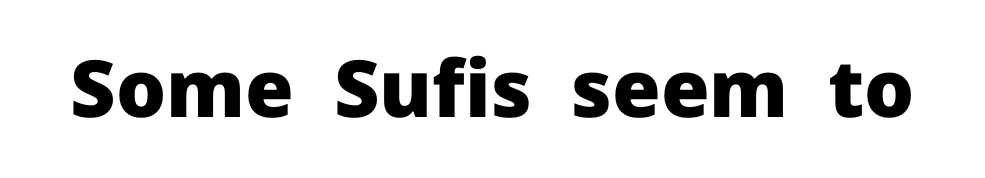
{"serif": "no", "italic": "no", "bold": "yes", "weight": "heavy", "width": "normal", "stroke_contrast": "low", "x_height": "medium", "monospaced": "no", "underline": "no", "letter_spacing": "normal", "letter_spacing_em": 0.0, "glyph_px": 79}
